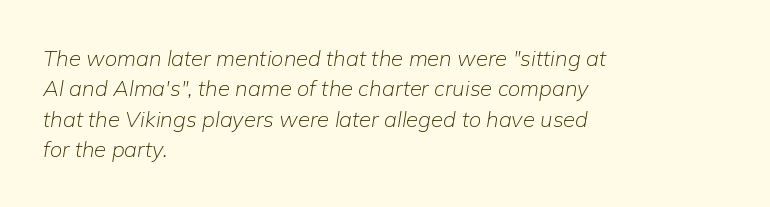
{"italic": "yes", "lean": "right", "slant_degrees": 9, "bold": "no", "underline": "no", "align": "left", "line_spacing": "normal", "line_spacing_ratio": 1.38, "letter_spacing": "normal", "letter_spacing_em": 0.0, "glyph_px": 22}
